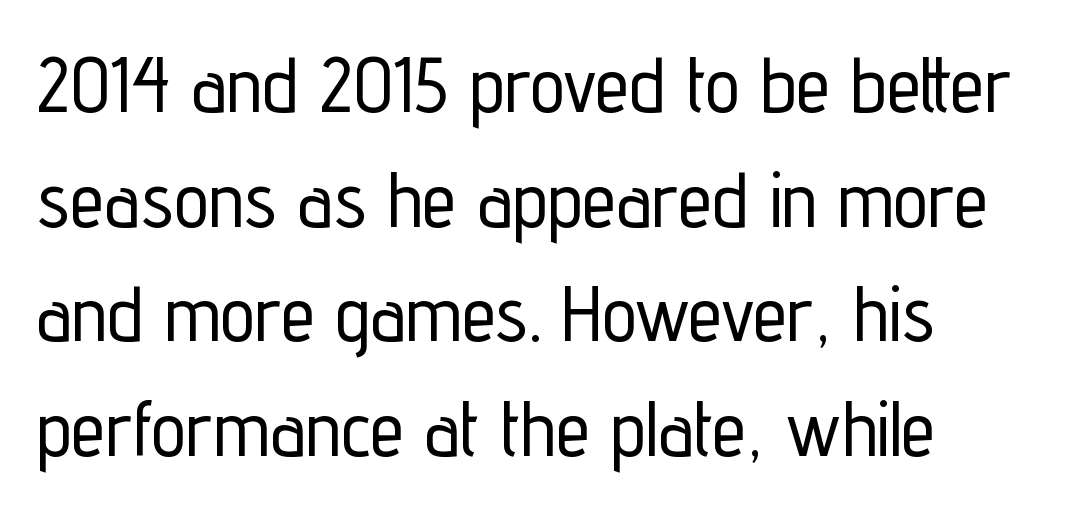
{"serif": "no", "italic": "no", "width": "condensed", "stroke_contrast": "low", "x_height": "medium", "monospaced": "no", "underline": "no", "align": "left", "line_spacing": "normal", "line_spacing_ratio": 1.49, "letter_spacing": "normal", "letter_spacing_em": 0.0, "glyph_px": 77}
